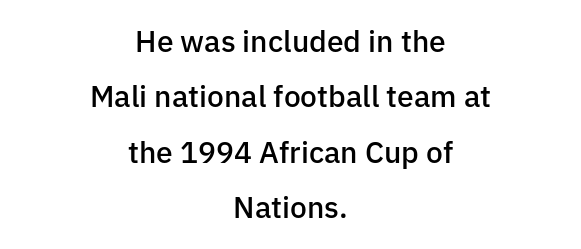
No italicization has been applied; the sample stays upright. The typesetter chose a symmetrical, centered arrangement here. Does the weight exceed regular? Yes, but only to semibold. Stroke terminals: plain, sans-serif. Honestly, there is no underline to notice here at all. Here the designer chose a conventional face with non-uniform glyph widths.
